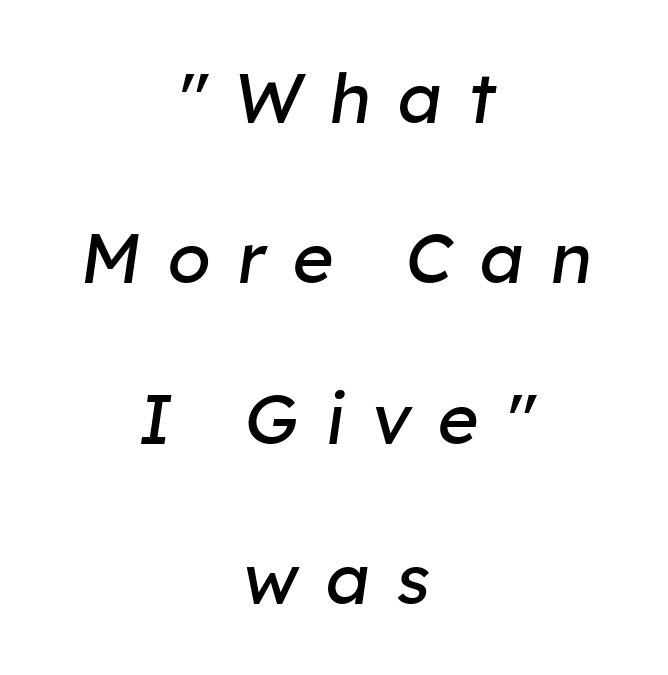
Q: Is the text bold? A: No.
Q: Is the text italic (slanted)? A: Yes, it leans right by about 8 degrees.
Q: Is the text underlined? A: No.
Q: How is the paragraph aligned? A: Centered.
Q: Is the spacing between letters normal or unusually wide? A: Unusually wide.
Q: Is the spacing between lines tight, normal or loose? A: Loose.
Q: Width (condensed, normal, or wide)? A: Normal.
Q: Stroke contrast? A: Low.
Q: x-height? A: Medium.
Q: Monospaced? A: No.
